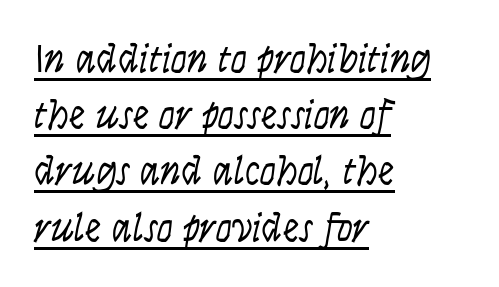
Q: Is the text bold? A: No.
Q: Is the text italic (slanted)? A: Yes, it leans right by about 9 degrees.
Q: Is the text underlined? A: Yes.
Q: How is the paragraph aligned? A: Left-aligned.
Q: Is the spacing between letters normal or unusually wide? A: Normal.
Q: Is the spacing between lines tight, normal or loose? A: Normal.
Q: Width (condensed, normal, or wide)? A: Condensed.
Q: Stroke contrast? A: Low.
Q: x-height? A: Large.
Q: Monospaced? A: No.
